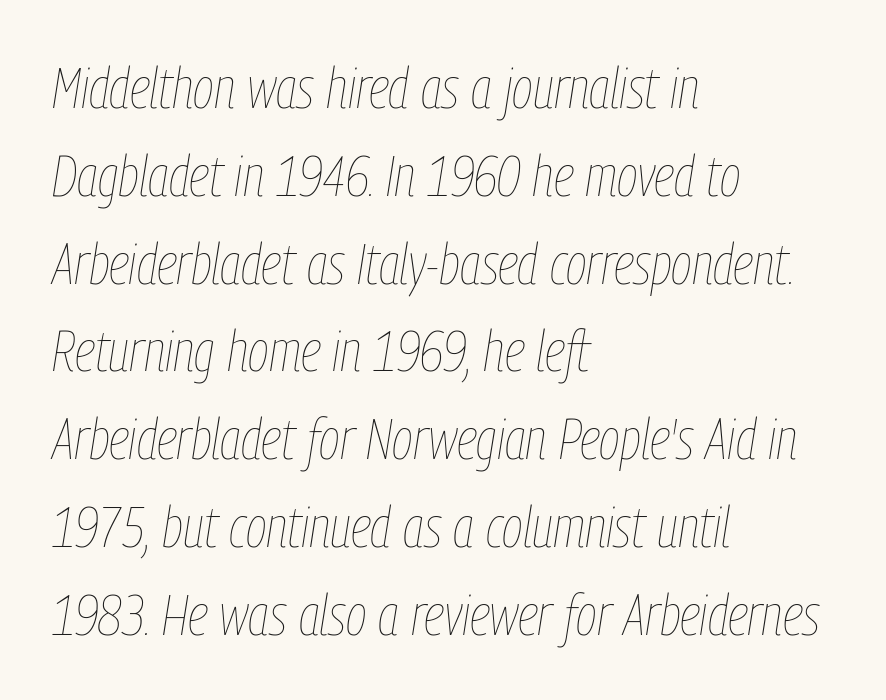
{"italic": "yes", "lean": "right", "slant_degrees": 9, "bold": "no", "weight": "thin", "width": "condensed", "stroke_contrast": "low", "x_height": "medium", "monospaced": "no", "underline": "no", "align": "left", "line_spacing": "normal", "line_spacing_ratio": 1.54, "letter_spacing": "normal", "letter_spacing_em": 0.0, "glyph_px": 57}
